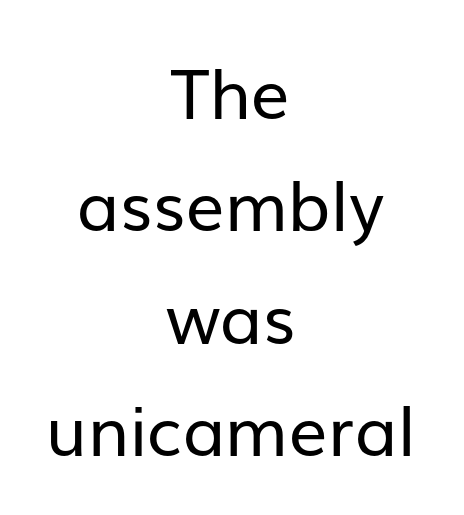
Q: Is the text bold? A: No.
Q: Is the text italic (slanted)? A: No, it is upright.
Q: Is the typeface a serif or a sans-serif typeface? A: Sans-serif.
Q: Is the text underlined? A: No.
Q: How is the paragraph aligned? A: Centered.
Q: Is the spacing between letters normal or unusually wide? A: Normal.
Q: Is the spacing between lines tight, normal or loose? A: Normal.
Q: Width (condensed, normal, or wide)? A: Normal.
Q: Stroke contrast? A: Low.
Q: x-height? A: Medium.
Q: Monospaced? A: No.
